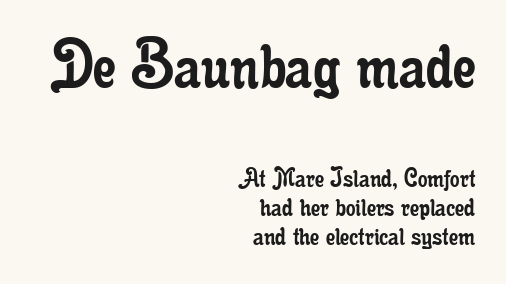
Q: Is the text bold? A: No.
Q: Is the text italic (slanted)? A: No, it is upright.
Q: Is the typeface a serif or a sans-serif typeface? A: Serif.
Q: Is the text underlined? A: No.
Q: How is the paragraph aligned? A: Right-aligned.
Q: Is the spacing between letters normal or unusually wide? A: Normal.
Q: Is the spacing between lines tight, normal or loose? A: Tight.
Q: Which block of text is set in a larger size, the first (top) or the second (bottom)? A: The first (top) one.
Q: Width (condensed, normal, or wide)? A: Condensed.
Q: Stroke contrast? A: Low.
Q: x-height? A: Small.
Q: Monospaced? A: No.
